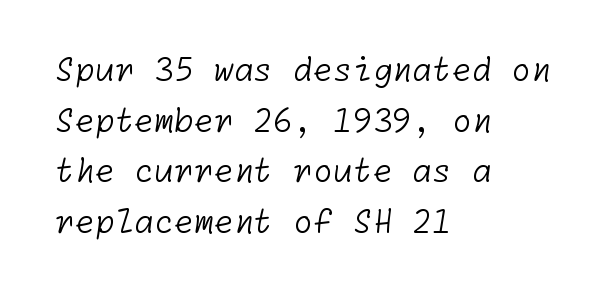
The image shows 32 px light sans-serif type; set left-aligned, normal line spacing (1.58x), normal letter spacing, not underlined; low stroke contrast and a medium x-height.
